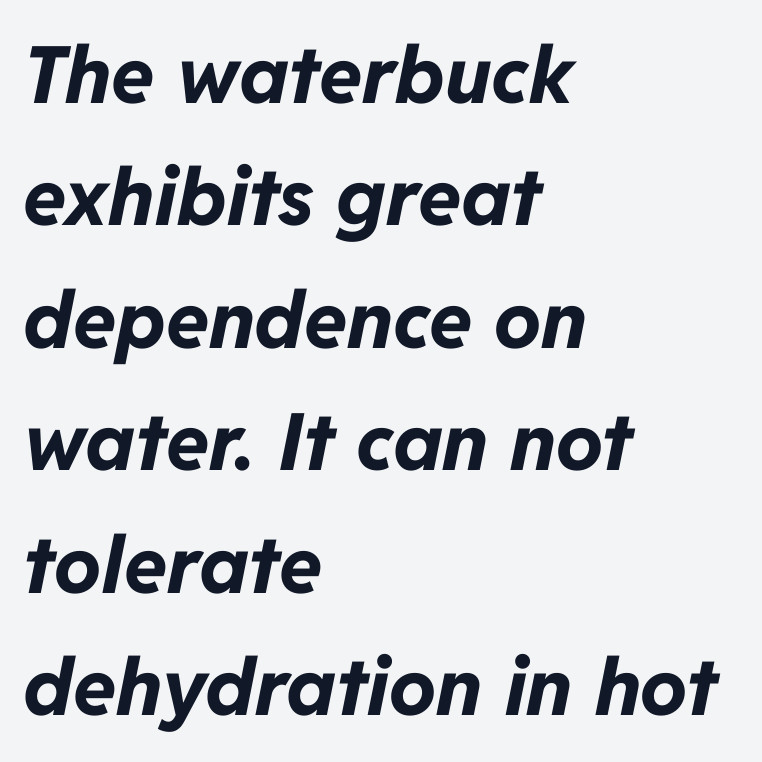
Q: Is the text bold? A: Yes.
Q: Is the text italic (slanted)? A: Yes, it leans right by about 11 degrees.
Q: Is the text underlined? A: No.
Q: How is the paragraph aligned? A: Left-aligned.
Q: Is the spacing between letters normal or unusually wide? A: Normal.
Q: Is the spacing between lines tight, normal or loose? A: Normal.
Q: Width (condensed, normal, or wide)? A: Normal.
Q: Stroke contrast? A: Low.
Q: x-height? A: Medium.
Q: Monospaced? A: No.
